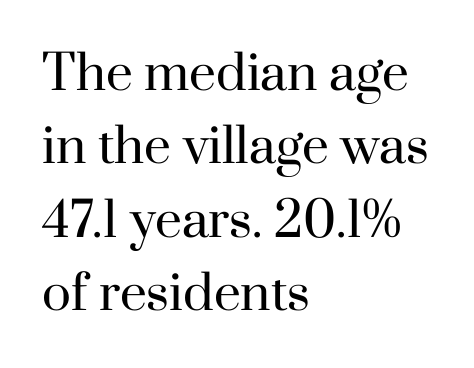
Q: Is the text bold? A: No.
Q: Is the text italic (slanted)? A: No, it is upright.
Q: Is the typeface a serif or a sans-serif typeface? A: Serif.
Q: Is the text underlined? A: No.
Q: How is the paragraph aligned? A: Left-aligned.
Q: Is the spacing between letters normal or unusually wide? A: Normal.
Q: Is the spacing between lines tight, normal or loose? A: Normal.
Q: Width (condensed, normal, or wide)? A: Normal.
Q: Stroke contrast? A: High.
Q: x-height? A: Small.
Q: Monospaced? A: No.
